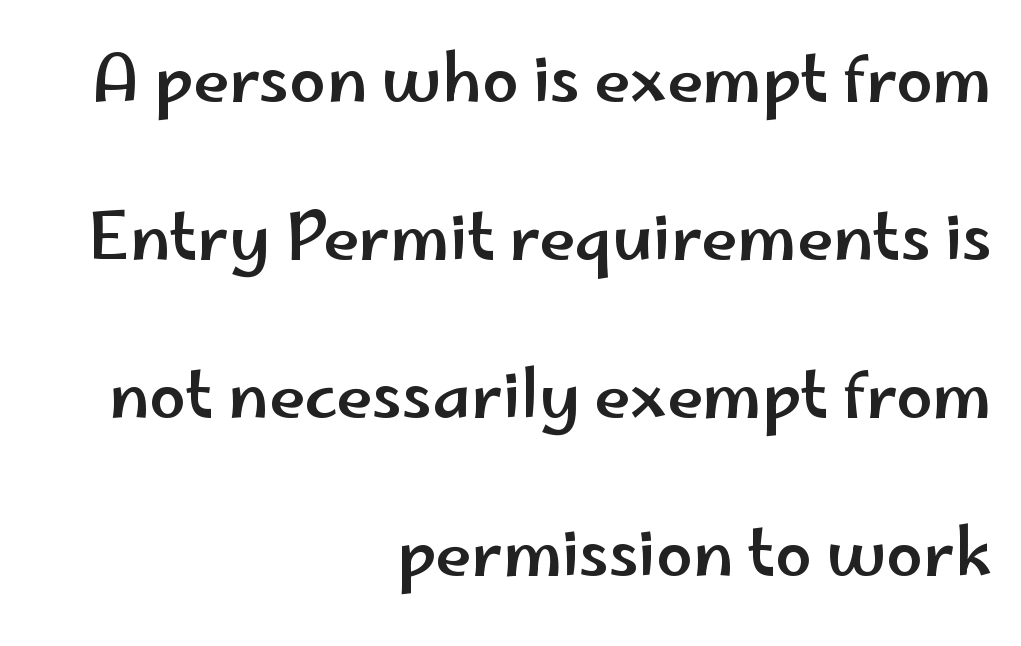
The image shows 65 px wide sans-serif type, upright; set right-aligned, loose line spacing (2.43x), normal letter spacing, not underlined; low stroke contrast and a small x-height.
